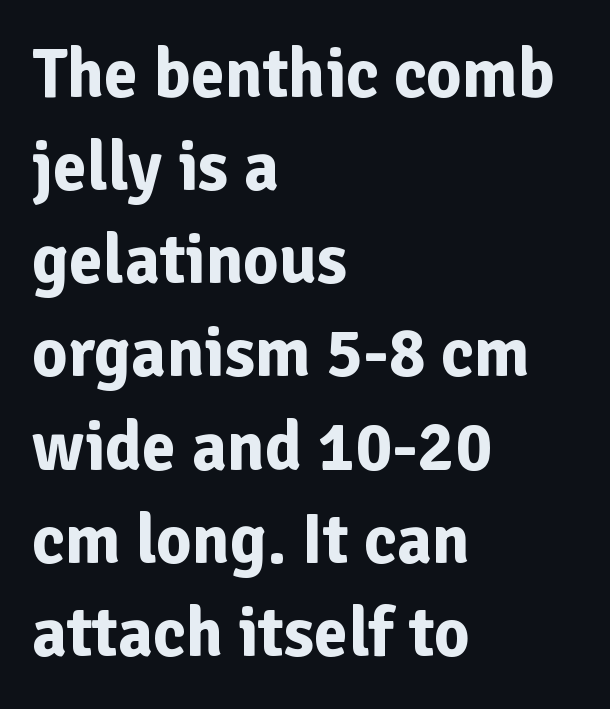
Q: Is the text bold? A: Yes.
Q: Is the text italic (slanted)? A: No, it is upright.
Q: Is the typeface a serif or a sans-serif typeface? A: Sans-serif.
Q: Is the text underlined? A: No.
Q: How is the paragraph aligned? A: Left-aligned.
Q: Is the spacing between letters normal or unusually wide? A: Normal.
Q: Is the spacing between lines tight, normal or loose? A: Normal.
Q: Width (condensed, normal, or wide)? A: Normal.
Q: Stroke contrast? A: Low.
Q: x-height? A: Medium.
Q: Monospaced? A: No.
